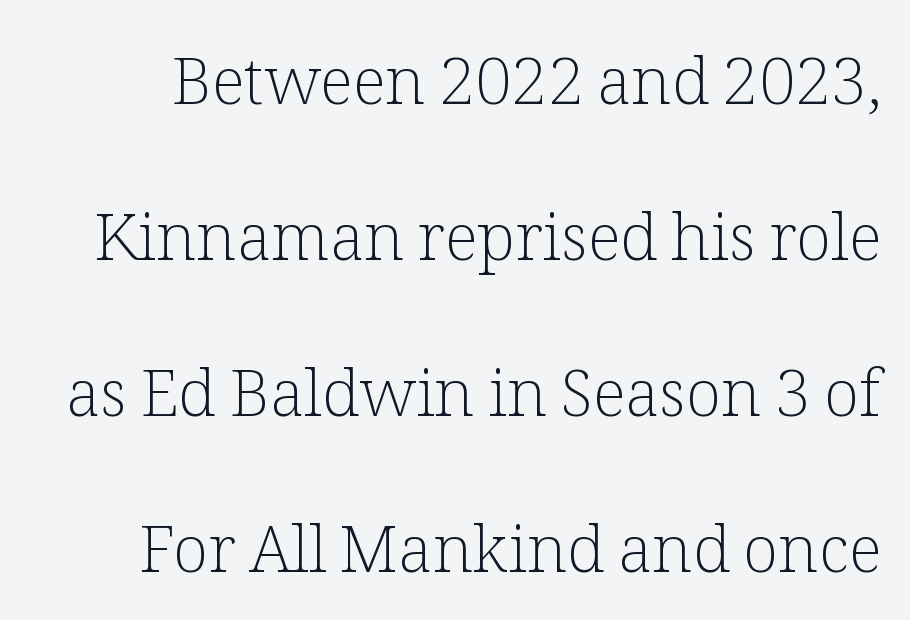
Every stem runs plumb, perpendicular to the baseline. How are the letters spaced? Ordinarily, with no added tracking. The font sits on the lighter half of the weight spectrum, regular included. In terms of leading, this rendering errs on the spacious side. What kind of face is this? One with serifs.
